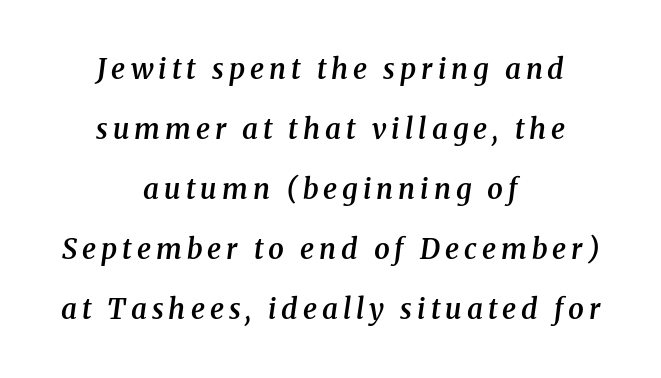
{"serif": "yes", "italic": "yes", "lean": "right", "slant_degrees": 8, "bold": "semi", "weight": "semibold", "width": "normal", "stroke_contrast": "medium", "x_height": "medium", "monospaced": "no", "underline": "no", "align": "center", "line_spacing": "loose", "line_spacing_ratio": 2.14, "glyph_px": 28}
